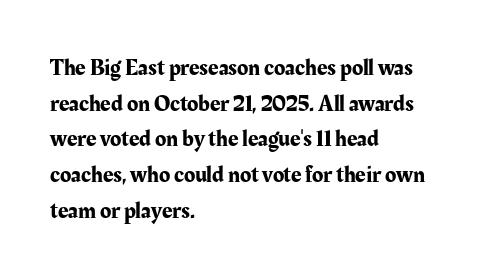
Q: Is the text italic (slanted)? A: No, it is upright.
Q: Is the text underlined? A: No.
Q: How is the paragraph aligned? A: Left-aligned.
Q: Is the spacing between letters normal or unusually wide? A: Normal.
Q: Is the spacing between lines tight, normal or loose? A: Normal.
